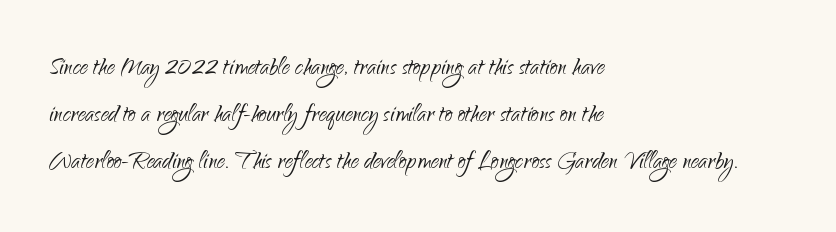
The image shows 31 px light sans-serif type; set left-aligned, normal line spacing (1.51x), normal letter spacing, not underlined; low stroke contrast and a small x-height.
